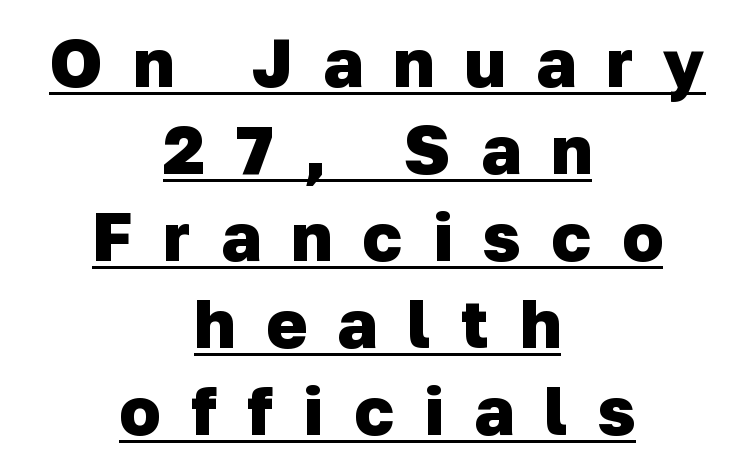
These lines are rendered in a variable-pitch font. One glance says typical: line gaps are just what's usual. Weight check: bold — yes, fully. Line starts and ends both wander, symmetrically. The passage shown is underscored from start to finish. Glyph-to-glyph distance is far greater than everyday printed text.
